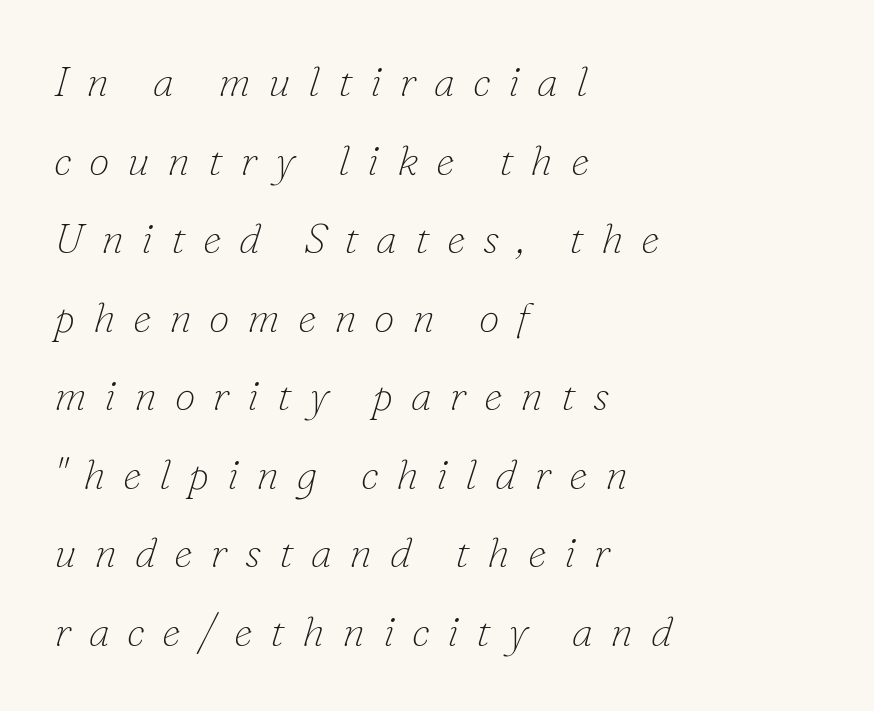
Q: Is the text bold? A: No.
Q: Is the text italic (slanted)? A: Yes, it leans right by about 16 degrees.
Q: Is the typeface a serif or a sans-serif typeface? A: Serif.
Q: Is the text underlined? A: No.
Q: How is the paragraph aligned? A: Left-aligned.
Q: Is the spacing between letters normal or unusually wide? A: Unusually wide.
Q: Width (condensed, normal, or wide)? A: Normal.
Q: Stroke contrast? A: Low.
Q: x-height? A: Small.
Q: Monospaced? A: No.
